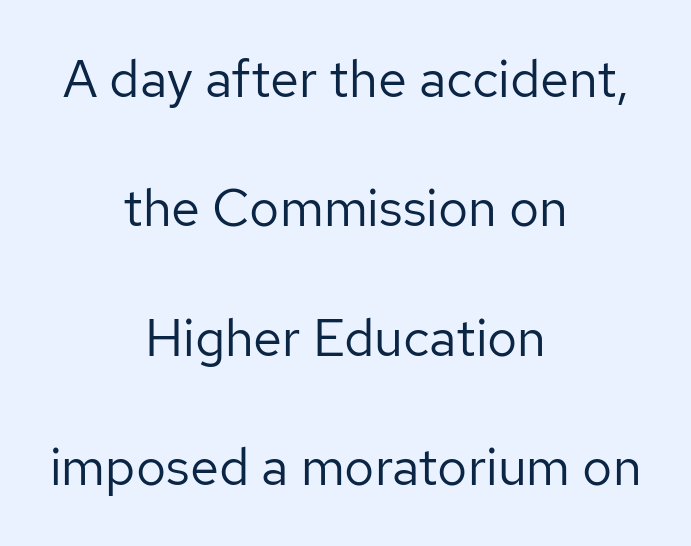
Note the varied advance widths — an 'i' is clearly narrower than an 'm'. Posture: vertical. On a weight scale, this lands at 450 or below. Standard letterfit; no display-style spreading of the glyphs. The letters carry no serifs — their stems end cleanly without finishing strokes. The space beneath each line is pristine and unruled.
